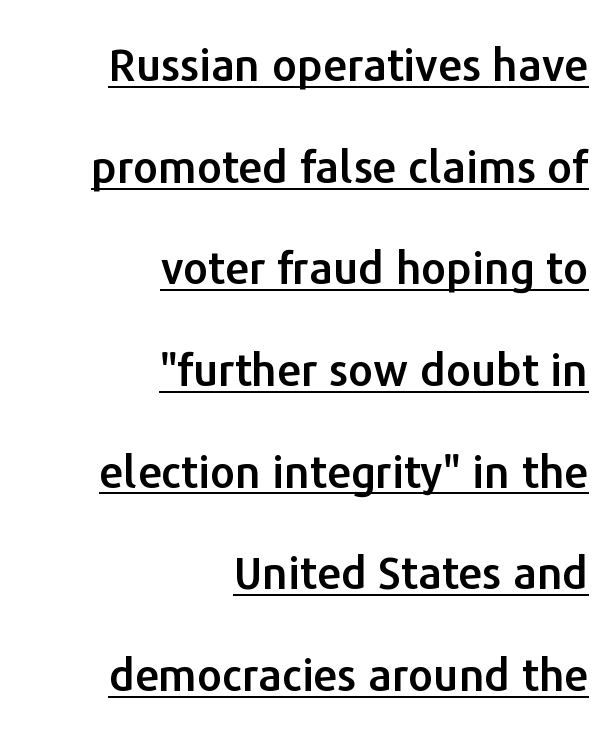
Q: Is the text italic (slanted)? A: No, it is upright.
Q: Is the typeface a serif or a sans-serif typeface? A: Sans-serif.
Q: Is the text underlined? A: Yes.
Q: How is the paragraph aligned? A: Right-aligned.
Q: Is the spacing between letters normal or unusually wide? A: Normal.
Q: Is the spacing between lines tight, normal or loose? A: Loose.
Q: Width (condensed, normal, or wide)? A: Normal.
Q: Stroke contrast? A: Low.
Q: x-height? A: Medium.
Q: Monospaced? A: No.
